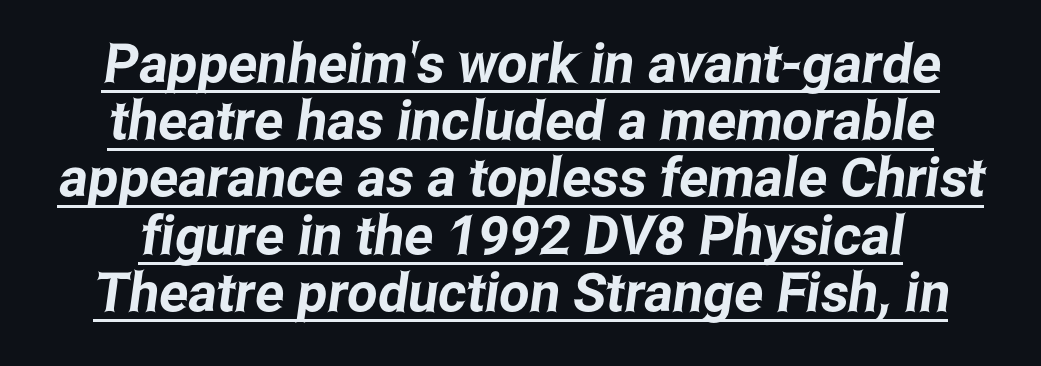
{"serif": "no", "width": "condensed", "stroke_contrast": "low", "x_height": "medium", "monospaced": "no", "underline": "yes", "line_spacing": "tight", "line_spacing_ratio": 1.06, "letter_spacing": "normal", "letter_spacing_em": 0.0, "glyph_px": 54}
